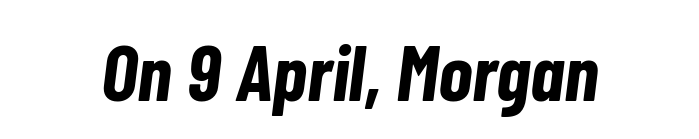
Think of a printed novel: that variable character pitch is what you see here. Only glyphs here, with clear space below each row. Tracking value appears to be zero — textbook default spacing. A dark, heavy texture on the line: the type is bold. Compared with ordinary roman type, these characters are visibly tilted.
